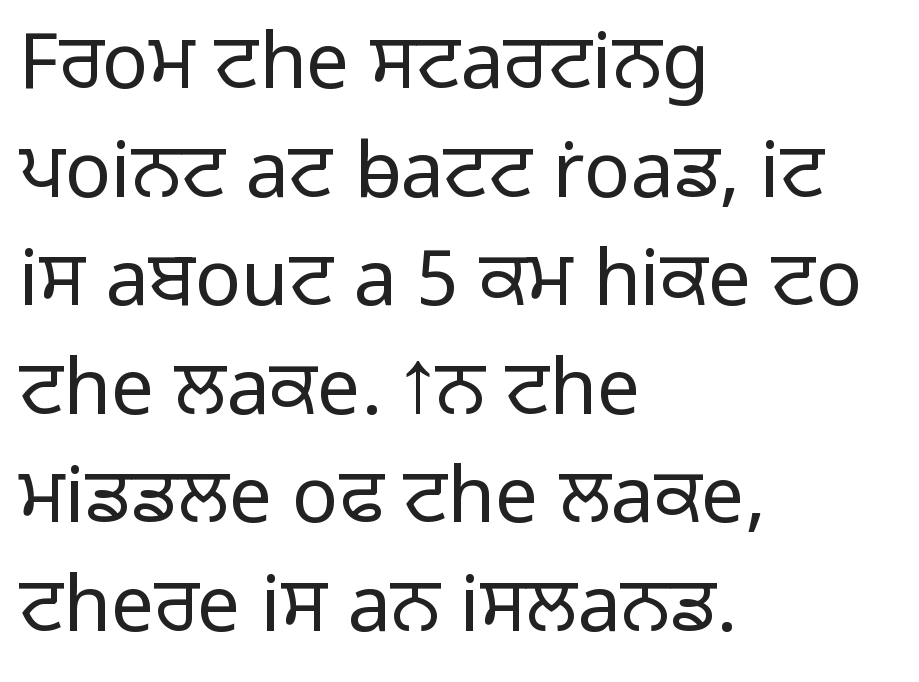
The paragraph has a hard left edge and a soft right edge. The face used here is a sans, in the tradition of grotesques and geometrics. Unbolded letterforms with no extra heft. These lines sit exactly where default settings would place them. The letters stand upright; this is a roman face.
